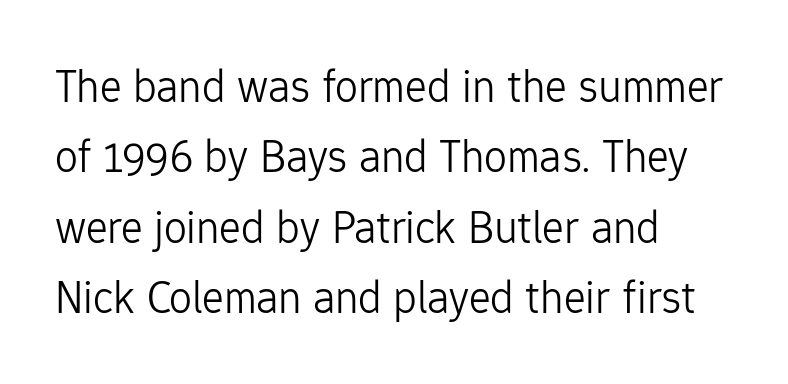
Q: Is the text bold? A: No.
Q: Is the text italic (slanted)? A: No, it is upright.
Q: Is the typeface a serif or a sans-serif typeface? A: Sans-serif.
Q: Is the text underlined? A: No.
Q: How is the paragraph aligned? A: Left-aligned.
Q: Is the spacing between letters normal or unusually wide? A: Normal.
Q: Is the spacing between lines tight, normal or loose? A: Normal.
Q: Width (condensed, normal, or wide)? A: Normal.
Q: Stroke contrast? A: Low.
Q: x-height? A: Medium.
Q: Monospaced? A: No.
